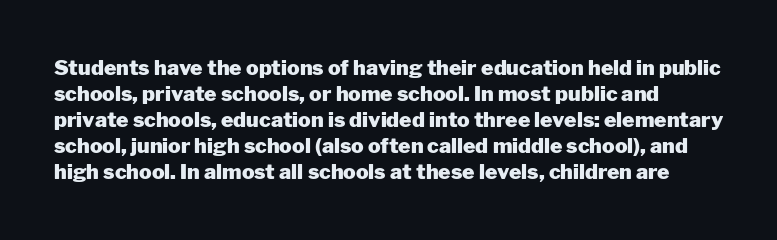
{"italic": "no", "bold": "yes", "underline": "no", "line_spacing_ratio": 1.24, "letter_spacing": "normal", "letter_spacing_em": 0.0, "glyph_px": 21}
